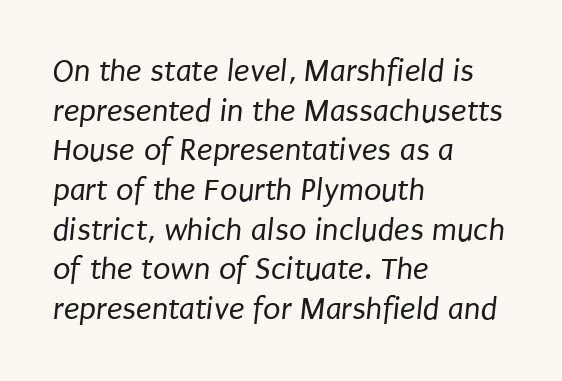
{"serif": "no", "bold": "no", "weight": "regular", "width": "condensed", "stroke_contrast": "low", "x_height": "large", "monospaced": "no", "underline": "no", "align": "left", "line_spacing_ratio": 1.24, "letter_spacing": "normal", "letter_spacing_em": 0.0, "glyph_px": 32}
